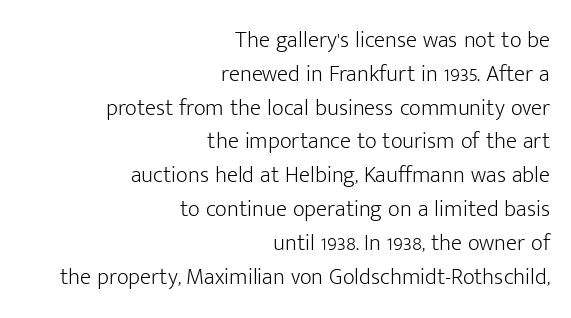
The image shows 23 px text type, upright; set right-aligned, normal line spacing (1.47x), normal letter spacing, not underlined.
